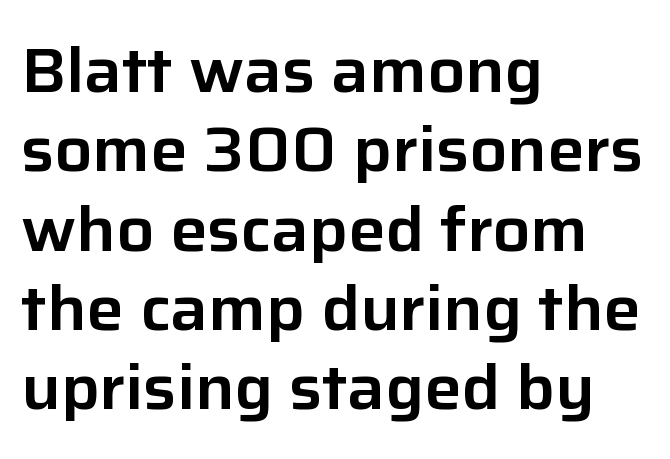
Q: Is the text italic (slanted)? A: No, it is upright.
Q: Is the typeface a serif or a sans-serif typeface? A: Sans-serif.
Q: Is the text underlined? A: No.
Q: How is the paragraph aligned? A: Left-aligned.
Q: Is the spacing between letters normal or unusually wide? A: Normal.
Q: Is the spacing between lines tight, normal or loose? A: Normal.
Q: Width (condensed, normal, or wide)? A: Normal.
Q: Stroke contrast? A: Low.
Q: x-height? A: Medium.
Q: Monospaced? A: No.
